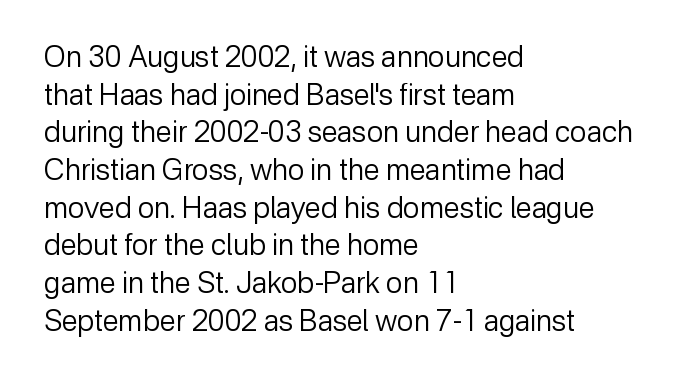
Is the letter spacing exaggerated? No — it looks like the ordinary default. Compared with a typical body face, this is equally light or lighter still. The axis of the letterforms is exactly vertical. Nothing sits at the stroke ends, so this counts as sans-serif. You could not count columns in this text — the font is proportionally spaced. In CSS terms this would be text-align: left.
